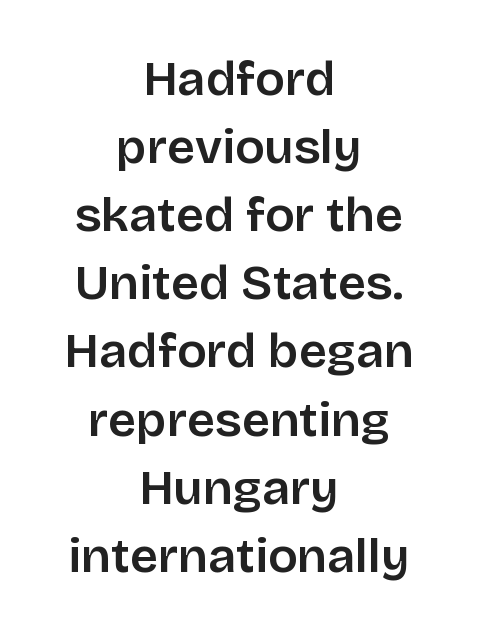
The image shows 49 px sans-serif type, upright; set centered, normal line spacing (1.39x), normal letter spacing, not underlined; low stroke contrast and a large x-height.
